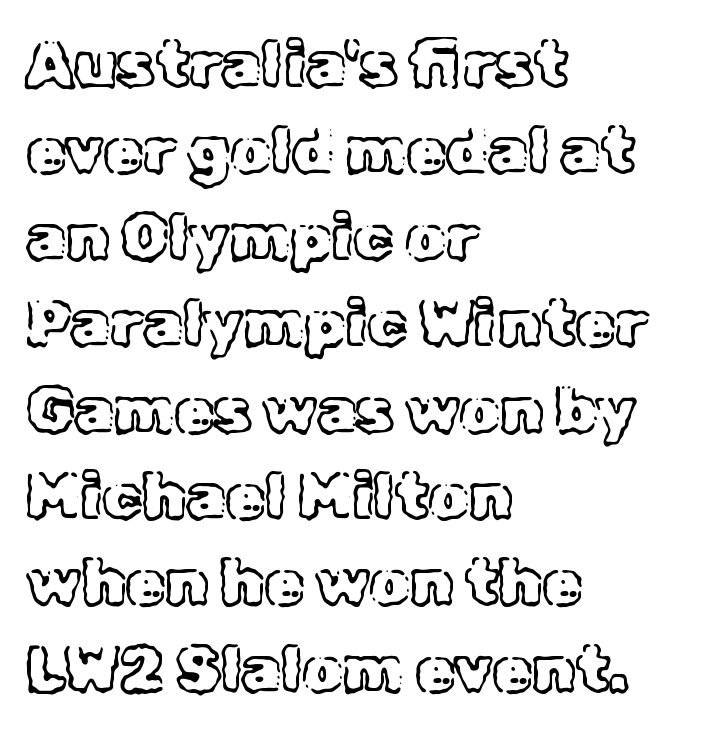
{"italic": "no", "width": "normal", "x_height": "medium", "monospaced": "no", "underline": "no", "align": "left", "line_spacing": "normal", "line_spacing_ratio": 1.35, "letter_spacing": "normal", "letter_spacing_em": 0.0, "glyph_px": 64}
